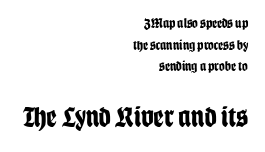
Q: Is the text bold? A: Yes.
Q: Is the text italic (slanted)? A: No, it is upright.
Q: Is the typeface a serif or a sans-serif typeface? A: Sans-serif.
Q: Is the text underlined? A: No.
Q: How is the paragraph aligned? A: Right-aligned.
Q: Is the spacing between letters normal or unusually wide? A: Normal.
Q: Is the spacing between lines tight, normal or loose? A: Normal.
Q: Which block of text is set in a larger size, the first (top) or the second (bottom)? A: The second (bottom) one.
Q: Width (condensed, normal, or wide)? A: Condensed.
Q: Stroke contrast? A: Low.
Q: x-height? A: Large.
Q: Monospaced? A: No.
